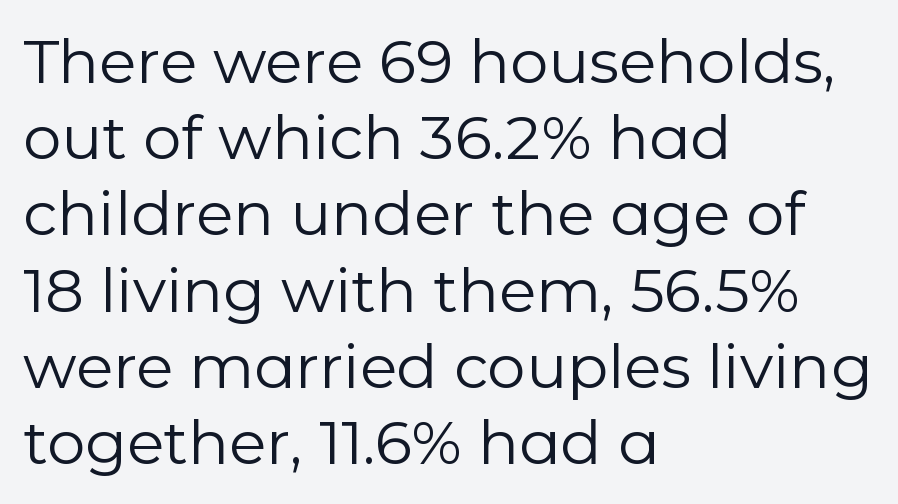
The image shows 61 px regular-weight sans-serif type, upright; set left-aligned, normal line spacing (1.25x), normal letter spacing, not underlined; low stroke contrast and a medium x-height.
